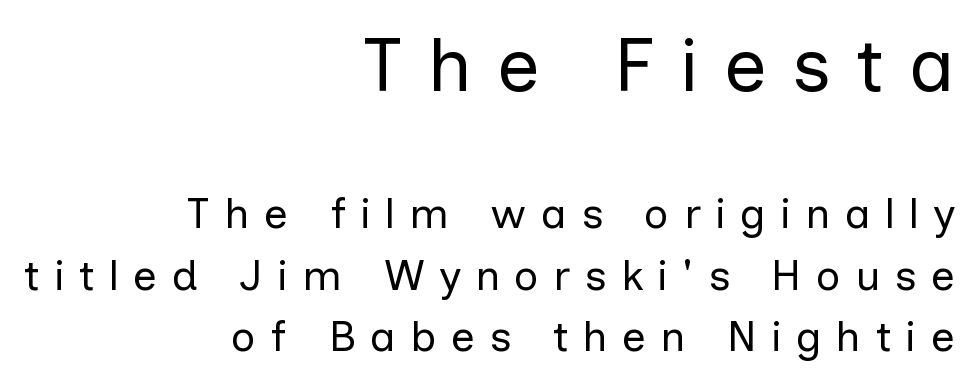
Q: Is the text bold? A: No.
Q: Is the text italic (slanted)? A: No, it is upright.
Q: Is the typeface a serif or a sans-serif typeface? A: Sans-serif.
Q: Is the text underlined? A: No.
Q: How is the paragraph aligned? A: Right-aligned.
Q: Is the spacing between letters normal or unusually wide? A: Unusually wide.
Q: Is the spacing between lines tight, normal or loose? A: Normal.
Q: Which block of text is set in a larger size, the first (top) or the second (bottom)? A: The first (top) one.
Q: Width (condensed, normal, or wide)? A: Normal.
Q: Stroke contrast? A: Low.
Q: x-height? A: Medium.
Q: Monospaced? A: No.
